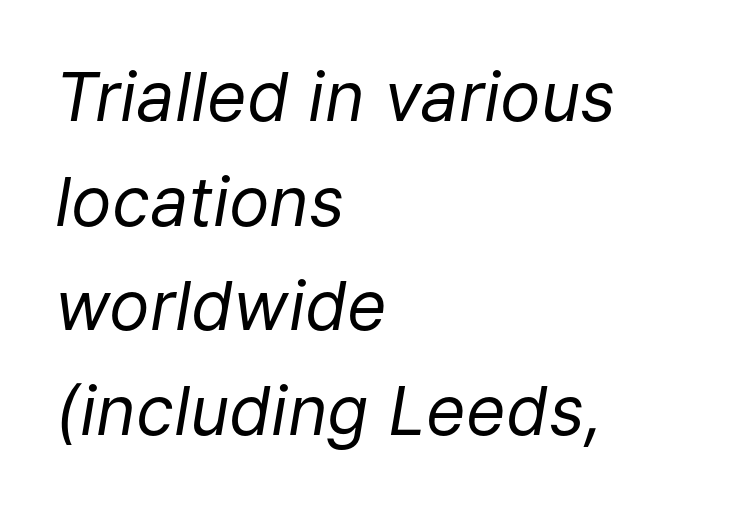
Q: Is the text bold? A: No.
Q: Is the text italic (slanted)? A: Yes, it leans right by about 9 degrees.
Q: Is the text underlined? A: No.
Q: How is the paragraph aligned? A: Left-aligned.
Q: Is the spacing between letters normal or unusually wide? A: Normal.
Q: Is the spacing between lines tight, normal or loose? A: Normal.
Q: Width (condensed, normal, or wide)? A: Normal.
Q: Stroke contrast? A: Low.
Q: x-height? A: Medium.
Q: Monospaced? A: No.
